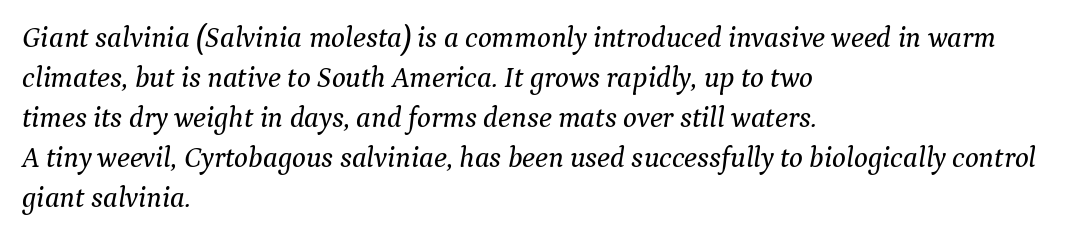
Q: Is the text italic (slanted)? A: Yes, it leans right by about 9 degrees.
Q: Is the typeface a serif or a sans-serif typeface? A: Serif.
Q: Is the text underlined? A: No.
Q: How is the paragraph aligned? A: Left-aligned.
Q: Is the spacing between letters normal or unusually wide? A: Normal.
Q: Is the spacing between lines tight, normal or loose? A: Normal.
Q: Width (condensed, normal, or wide)? A: Normal.
Q: Stroke contrast? A: Medium.
Q: x-height? A: Medium.
Q: Monospaced? A: No.
